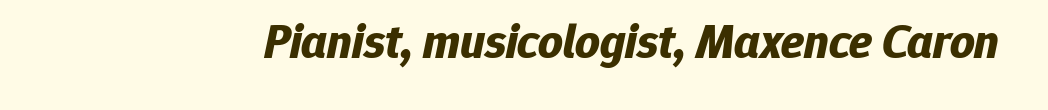
The image shows 48 px bold type, italic (leaning right); set normal letter spacing, not underlined; low stroke contrast and a medium x-height.
